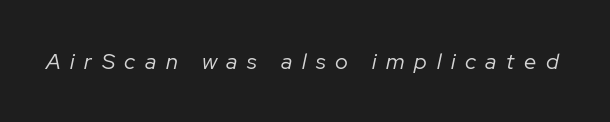
{"italic": "yes", "lean": "right", "slant_degrees": 12, "bold": "no", "underline": "no", "letter_spacing": "wide", "letter_spacing_em": 0.44, "glyph_px": 22}
